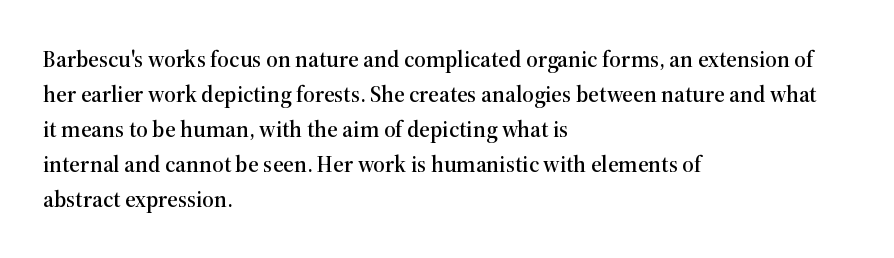
{"italic": "no", "underline": "no", "align": "left", "line_spacing": "normal", "line_spacing_ratio": 1.52, "letter_spacing": "normal", "letter_spacing_em": 0.0, "glyph_px": 23}
